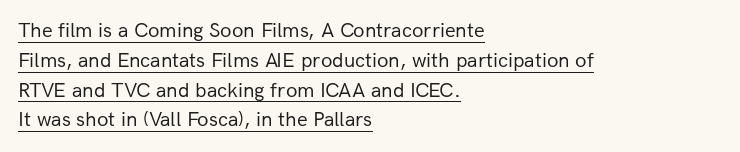
{"italic": "no", "bold": "no", "underline": "yes", "align": "left", "line_spacing": "normal", "line_spacing_ratio": 1.42, "letter_spacing": "normal", "letter_spacing_em": 0.0, "glyph_px": 21}
